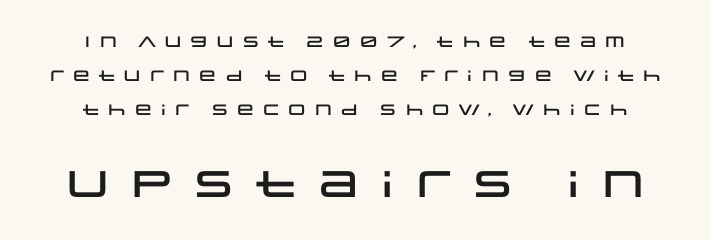
Q: Is the text italic (slanted)? A: No, it is upright.
Q: Is the typeface a serif or a sans-serif typeface? A: Sans-serif.
Q: Is the text underlined? A: No.
Q: Is the spacing between letters normal or unusually wide? A: Unusually wide.
Q: Is the spacing between lines tight, normal or loose? A: Loose.
Q: Which block of text is set in a larger size, the first (top) or the second (bottom)? A: The second (bottom) one.
Q: Width (condensed, normal, or wide)? A: Wide.
Q: Stroke contrast? A: Low.
Q: x-height? A: Large.
Q: Monospaced? A: No.
